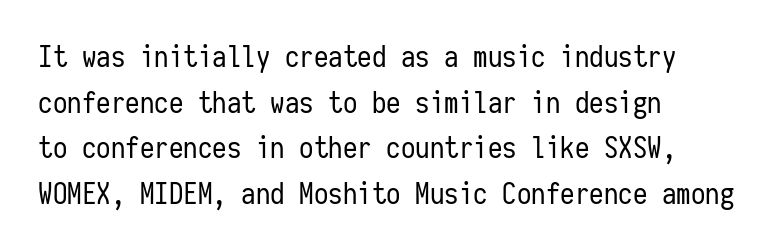
What's the leading like? Ordinary, nothing unusual. The letterforms sit shoulder to shoulder at normal distance. Each line starts at the same left margin while the right side varies. Counters stay open thanks to moderate or lighter strokes.
